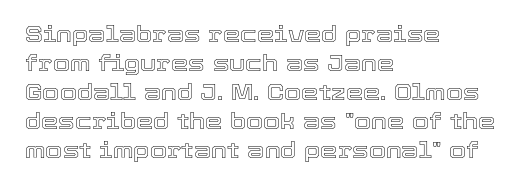
{"italic": "no", "underline": "no", "align": "left", "line_spacing": "normal", "line_spacing_ratio": 1.32, "letter_spacing": "normal", "letter_spacing_em": 0.0, "glyph_px": 22}
